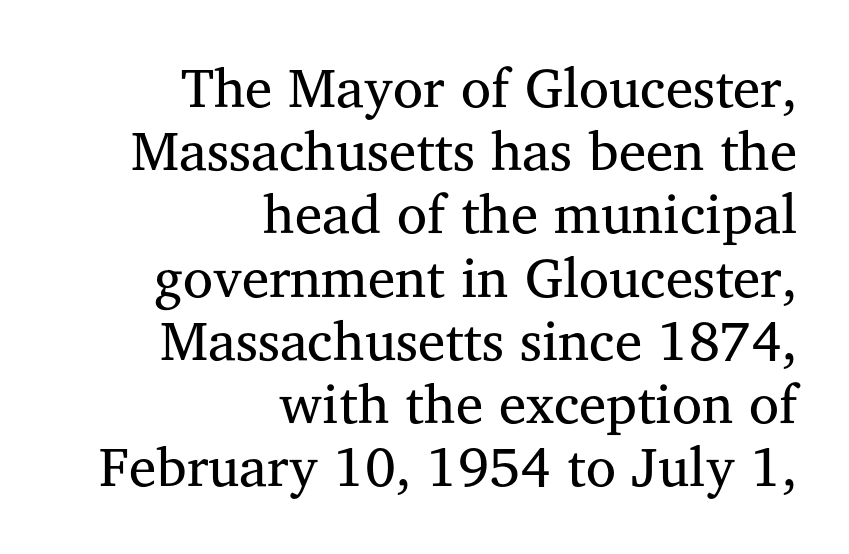
The image shows 55 px regular-weight serif type, upright; set right-aligned, tight line spacing (1.15x), normal letter spacing, not underlined; medium stroke contrast and a medium x-height.
